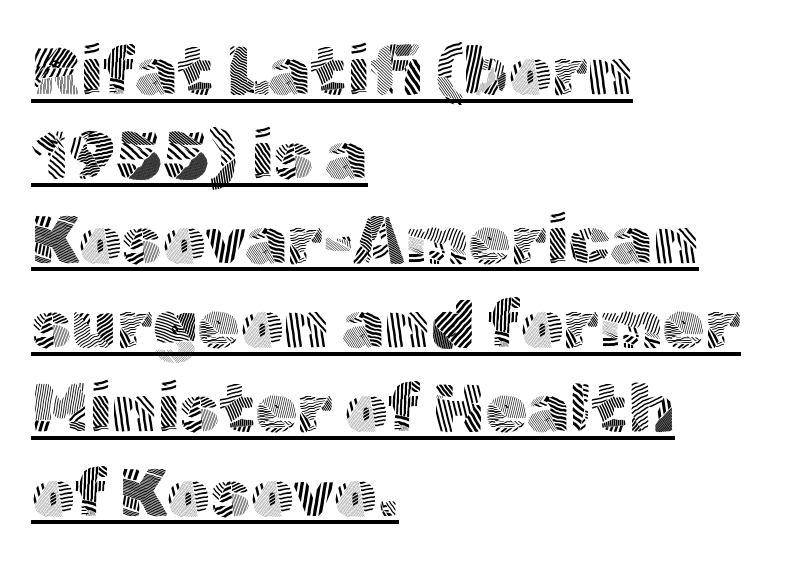
This sample carries an underscore along the baseline area. Tracking here is standard; glyphs follow each other at the usual distance. Style check: upright. The rendering uses natural spacing where letterforms have individual widths.
